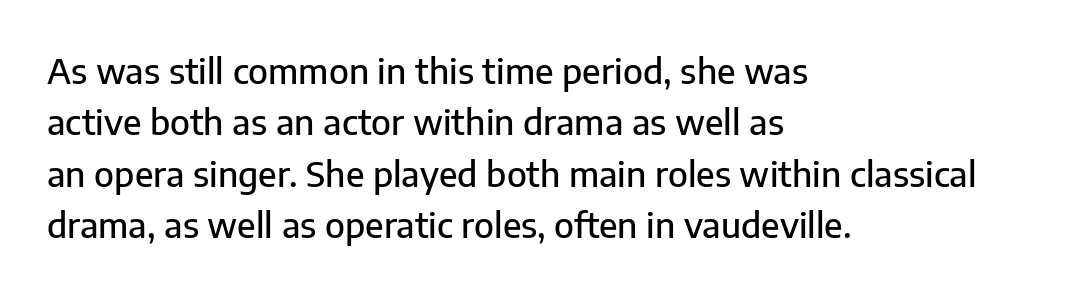
Q: Is the text italic (slanted)? A: No, it is upright.
Q: Is the typeface a serif or a sans-serif typeface? A: Sans-serif.
Q: Is the text underlined? A: No.
Q: How is the paragraph aligned? A: Left-aligned.
Q: Is the spacing between letters normal or unusually wide? A: Normal.
Q: Is the spacing between lines tight, normal or loose? A: Normal.
Q: Width (condensed, normal, or wide)? A: Normal.
Q: Stroke contrast? A: Low.
Q: x-height? A: Medium.
Q: Monospaced? A: No.
